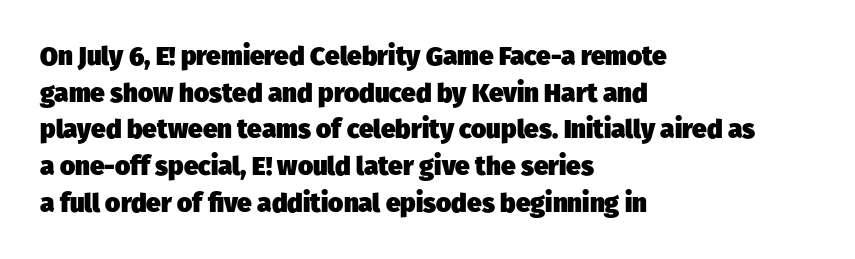
{"bold": "yes", "underline": "no", "align": "left", "line_spacing": "normal", "line_spacing_ratio": 1.41, "letter_spacing": "normal", "letter_spacing_em": 0.0, "glyph_px": 26}
